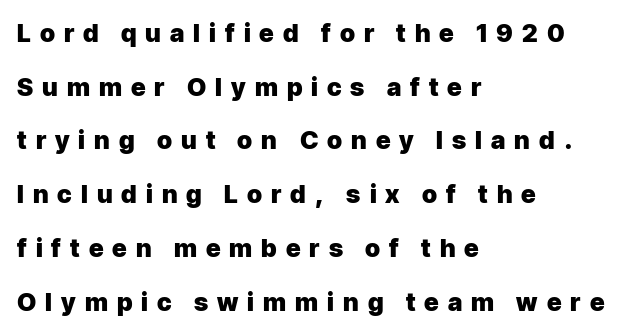
{"italic": "no", "bold": "yes", "underline": "no", "align": "left", "line_spacing": "loose", "line_spacing_ratio": 2.15, "letter_spacing": "wide", "letter_spacing_em": 0.36, "glyph_px": 25}
